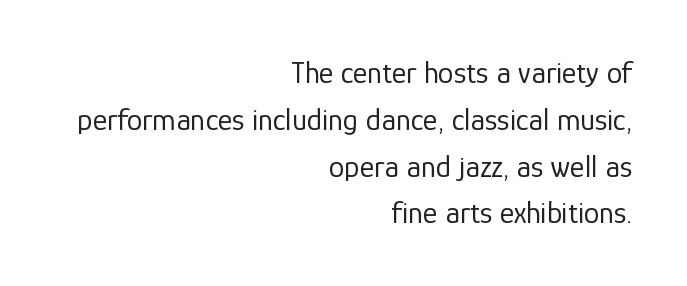
The image shows 31 px regular-weight sans-serif type, upright; set right-aligned, normal line spacing (1.51x), normal letter spacing, not underlined; low stroke contrast and a medium x-height.
